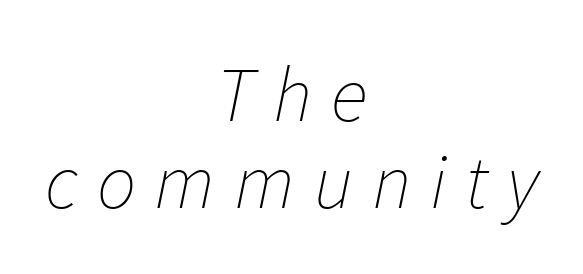
Q: Is the text bold? A: No.
Q: Is the text italic (slanted)? A: Yes, it leans right by about 11 degrees.
Q: Is the text underlined? A: No.
Q: How is the paragraph aligned? A: Centered.
Q: Is the spacing between letters normal or unusually wide? A: Unusually wide.
Q: Is the spacing between lines tight, normal or loose? A: Tight.
Q: Width (condensed, normal, or wide)? A: Normal.
Q: Stroke contrast? A: Low.
Q: x-height? A: Medium.
Q: Monospaced? A: No.
